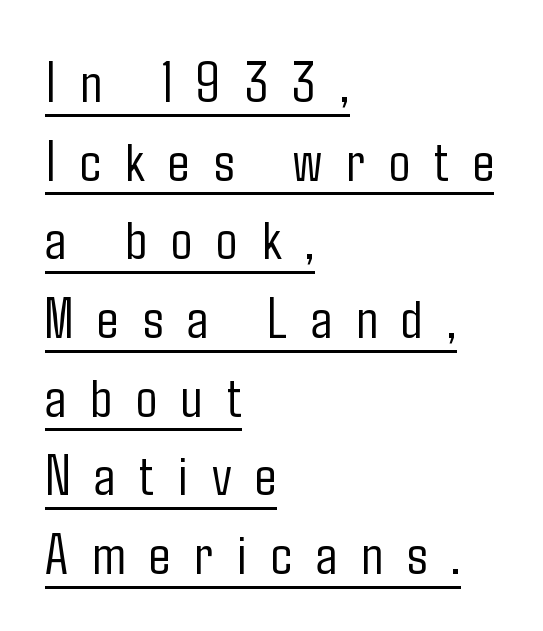
{"serif": "no", "italic": "no", "bold": "no", "weight": "light", "width": "condensed", "stroke_contrast": "low", "x_height": "medium", "monospaced": "no", "underline": "yes", "align": "left", "line_spacing": "normal", "line_spacing_ratio": 1.38, "letter_spacing": "wide", "letter_spacing_em": 0.42, "glyph_px": 57}
